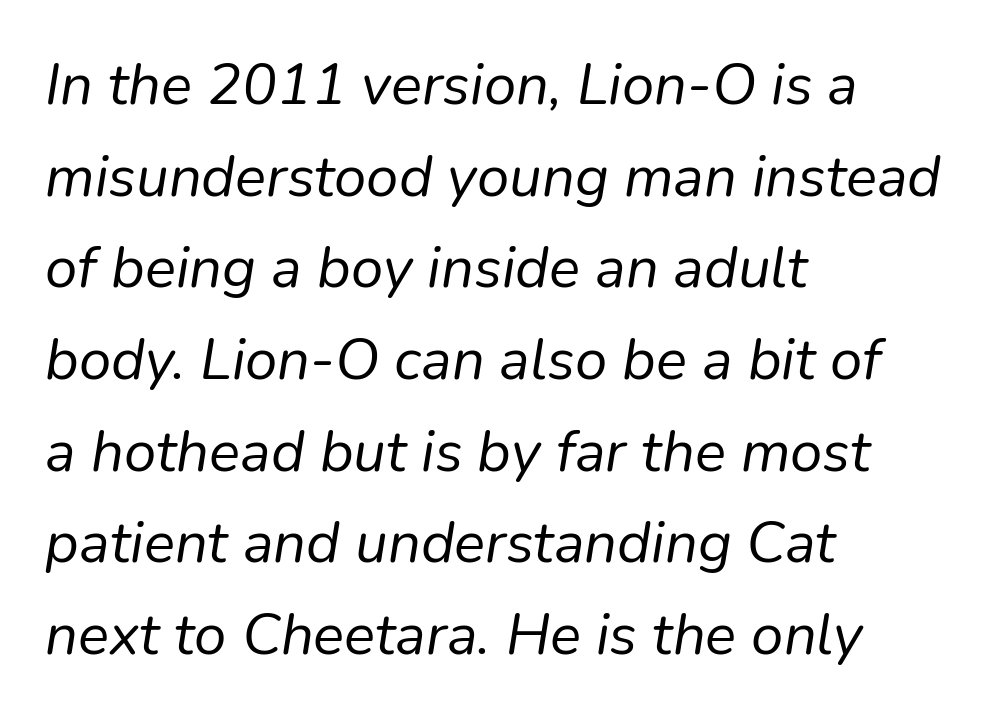
Q: Is the text bold? A: No.
Q: Is the text italic (slanted)? A: Yes, it leans right by about 9 degrees.
Q: Is the text underlined? A: No.
Q: How is the paragraph aligned? A: Left-aligned.
Q: Is the spacing between letters normal or unusually wide? A: Normal.
Q: Is the spacing between lines tight, normal or loose? A: Normal.
Q: Width (condensed, normal, or wide)? A: Normal.
Q: Stroke contrast? A: Low.
Q: x-height? A: Medium.
Q: Monospaced? A: No.
